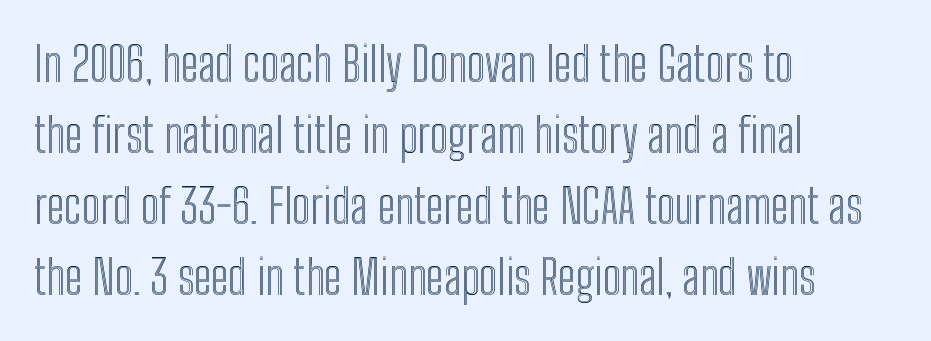
Think of a printed novel: that variable character pitch is what you see here. Do the letters lean? They stand straight. Compared with typical paragraphs, the rows here are spaced about the same. Has an underline been added? It has not. The gaps between neighbouring characters are ordinary and unremarkable. Casual observation: everything's shoved over to the left.
